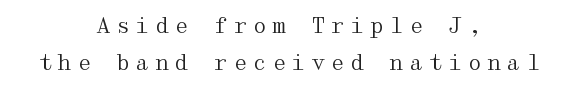
A clean baseline with only descenders dipping below it. Short and long lines alike share a common midpoint. Each stroke keeps to a modest, everyday thickness or less. Honestly, the letter spacing is so wide it's the main thing you notice. Ascenders rise straight up at ninety degrees.
